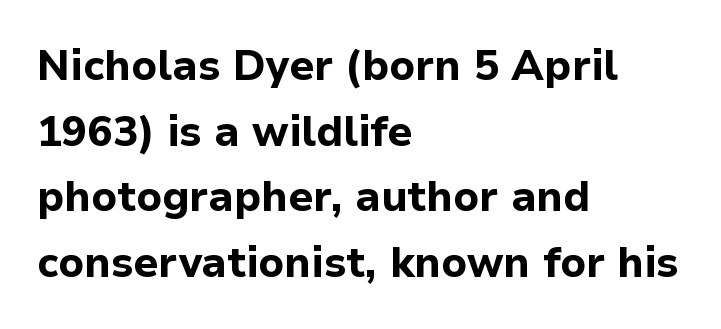
Q: Is the text bold? A: Yes.
Q: Is the text italic (slanted)? A: No, it is upright.
Q: Is the typeface a serif or a sans-serif typeface? A: Sans-serif.
Q: Is the text underlined? A: No.
Q: How is the paragraph aligned? A: Left-aligned.
Q: Is the spacing between letters normal or unusually wide? A: Normal.
Q: Is the spacing between lines tight, normal or loose? A: Normal.
Q: Width (condensed, normal, or wide)? A: Normal.
Q: Stroke contrast? A: Low.
Q: x-height? A: Medium.
Q: Monospaced? A: No.
